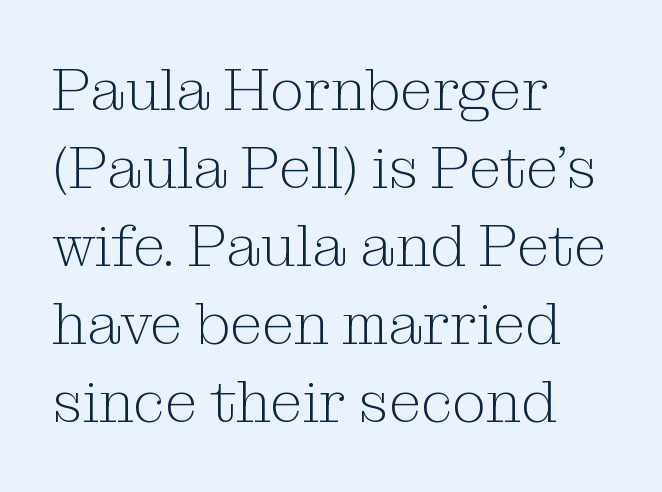
Spacing verdict: proportional, widths tailored to each character. Anything drawn beneath the words? Only blank space. Observe the serifs anchoring each vertical stroke in this sample. Layout note: lines flush left. Characters follow at the spacing the type designer built in. The letters stand straight up with perfectly vertical stems.
